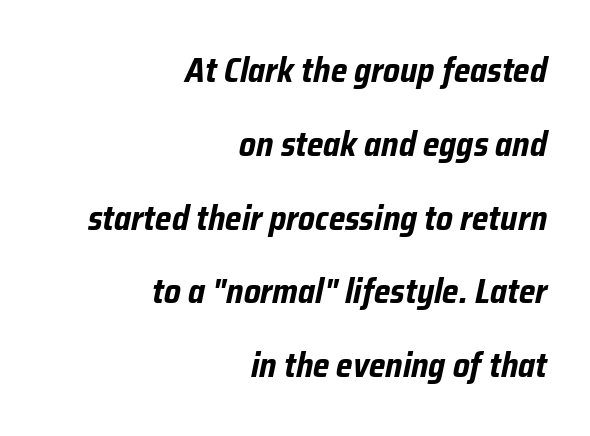
The strokes are fattened all the way to bold. Look at the tracking — it's just the regular setting, nothing added. The lines are quadded right. Has an underline been added? It has not. Every character sits at an angle, as italics do. In terms of leading, this rendering errs on the spacious side.
